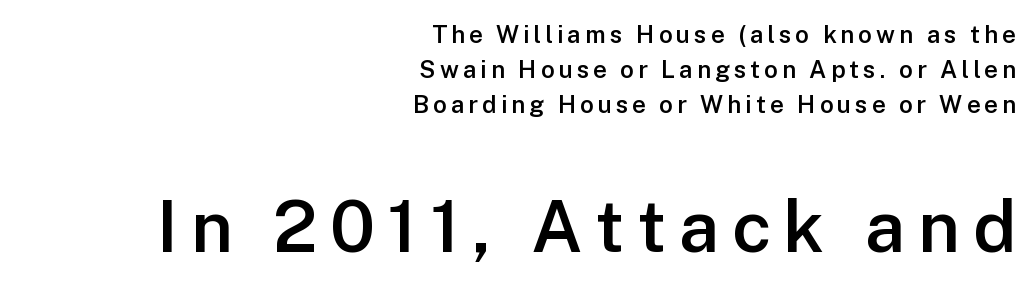
Q: Is the text bold? A: Semi-bold.
Q: Is the text italic (slanted)? A: No, it is upright.
Q: Is the typeface a serif or a sans-serif typeface? A: Sans-serif.
Q: Is the text underlined? A: No.
Q: How is the paragraph aligned? A: Right-aligned.
Q: Is the spacing between lines tight, normal or loose? A: Normal.
Q: Which block of text is set in a larger size, the first (top) or the second (bottom)? A: The second (bottom) one.
Q: Width (condensed, normal, or wide)? A: Normal.
Q: Stroke contrast? A: Low.
Q: x-height? A: Medium.
Q: Monospaced? A: No.
